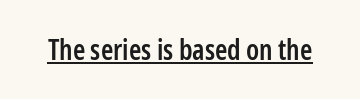
{"serif": "no", "italic": "no", "bold": "semi", "weight": "semibold", "width": "condensed", "stroke_contrast": "low", "x_height": "medium", "monospaced": "no", "underline": "yes", "letter_spacing": "normal", "letter_spacing_em": 0.0, "glyph_px": 28}
